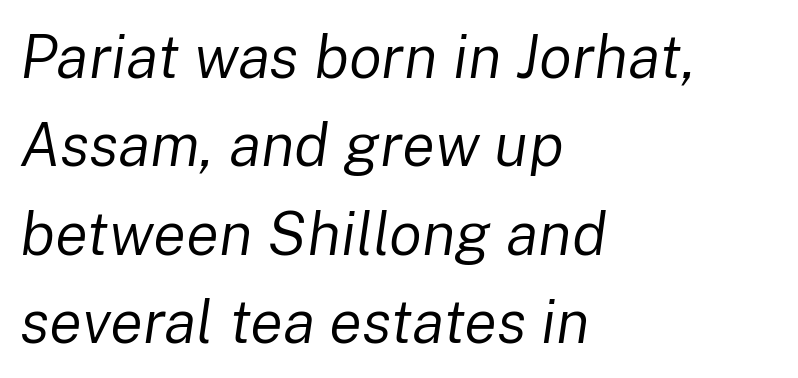
The image shows 61 px regular-weight type, italic (leaning right); set left-aligned, normal line spacing (1.45x), normal letter spacing, not underlined; low stroke contrast and a medium x-height.
